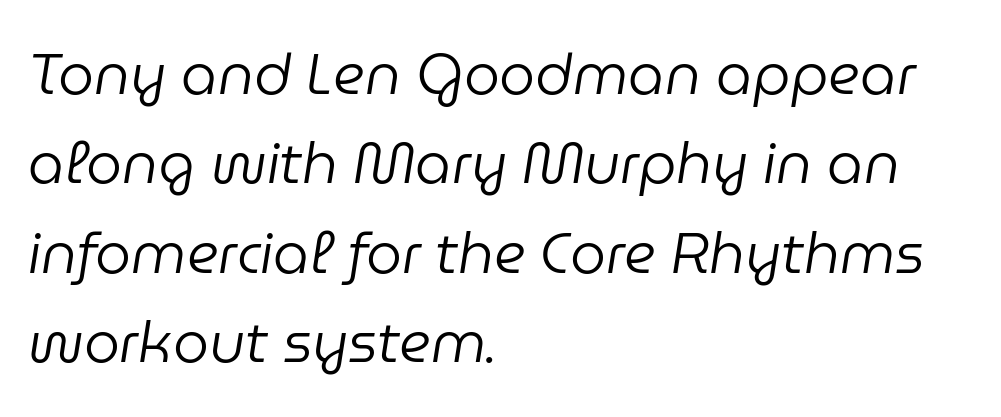
The passage shown is not underscored anywhere. These lines are set flush left with a ragged right edge. The face used here is rendered with its standard letterfit. The font sits on the lighter half of the weight spectrum, regular included. Regular leading. Is this a fixed-width face? No — the glyphs have proportional, varying widths.
